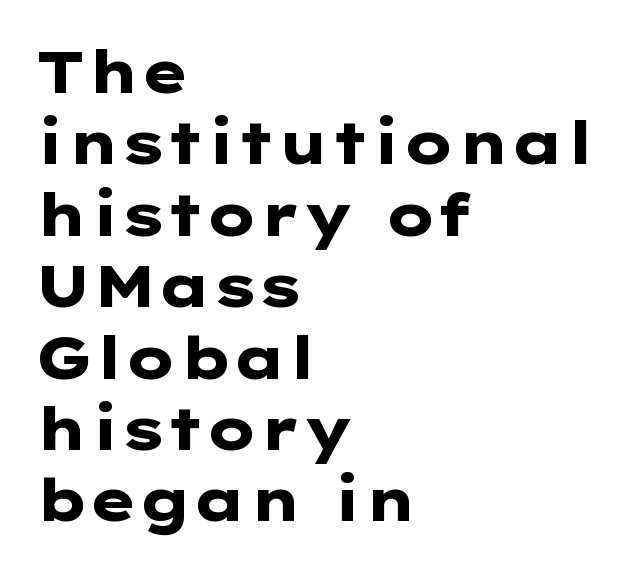
One-word summary of the alignment: left. Summary of weight: heavy, a full bold. This is the regular roman posture of the typeface. The letters sit at their default tracking, neither squeezed nor spread. Stroke terminals: plain, sans-serif. The foot of each line stays bare and open.
